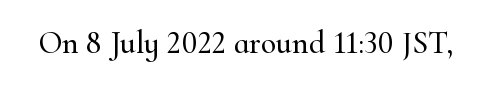
Q: Is the text italic (slanted)? A: No, it is upright.
Q: Is the typeface a serif or a sans-serif typeface? A: Serif.
Q: Is the text underlined? A: No.
Q: Is the spacing between letters normal or unusually wide? A: Normal.
Q: Width (condensed, normal, or wide)? A: Normal.
Q: Stroke contrast? A: High.
Q: x-height? A: Small.
Q: Monospaced? A: No.
